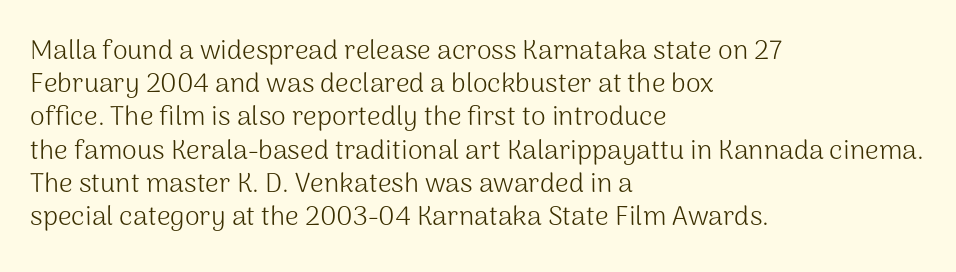
The image shows 27 px text type, upright; set left-aligned, line spacing 1.23x, normal letter spacing, not underlined.
